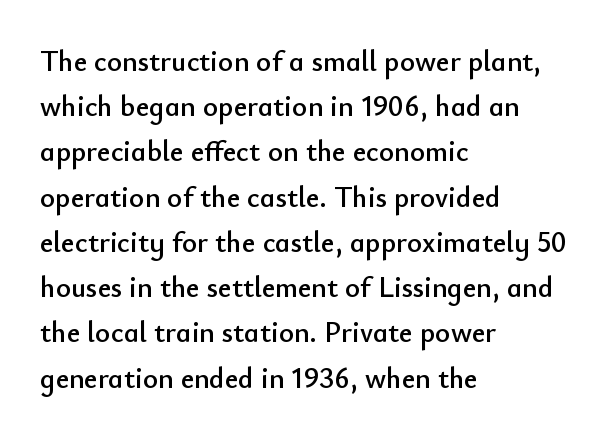
The image shows 29 px sans-serif type, upright; set left-aligned, normal line spacing (1.56x), normal letter spacing, not underlined; low stroke contrast and a small x-height.
